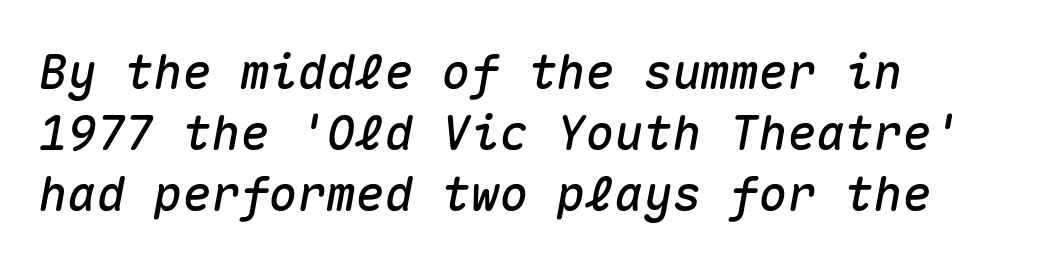
Q: Is the text italic (slanted)? A: Yes, it leans right by about 10 degrees.
Q: Is the text underlined? A: No.
Q: How is the paragraph aligned? A: Left-aligned.
Q: Is the spacing between letters normal or unusually wide? A: Normal.
Q: Is the spacing between lines tight, normal or loose? A: Normal.
Q: Width (condensed, normal, or wide)? A: Normal.
Q: Stroke contrast? A: Medium.
Q: x-height? A: Medium.
Q: Monospaced? A: Yes.
